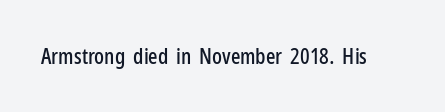
{"italic": "no", "underline": "no", "letter_spacing": "normal", "letter_spacing_em": 0.0, "glyph_px": 22}
